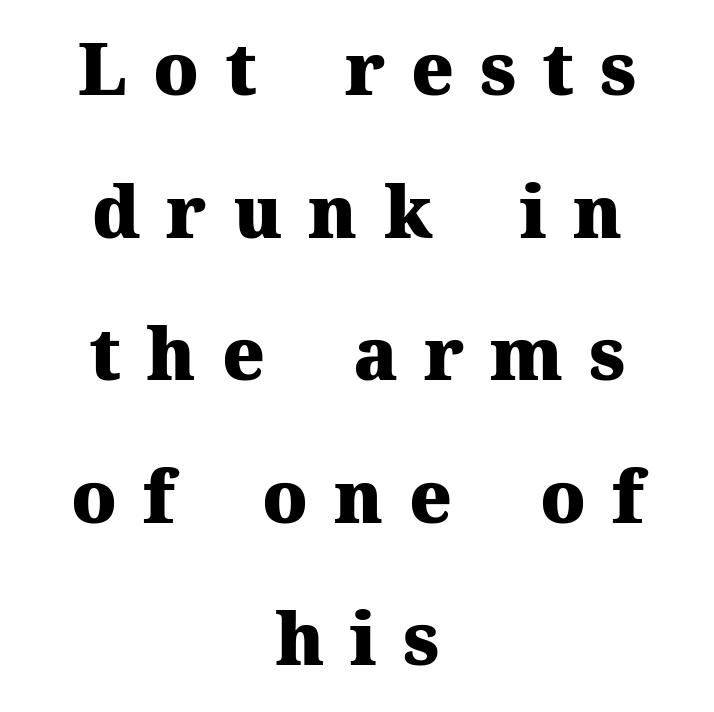
The image shows 72 px heavy serif type, upright; set centered, loose line spacing (1.98x), unusually wide letter spacing (+0.36 em), not underlined; medium stroke contrast and a medium x-height.
